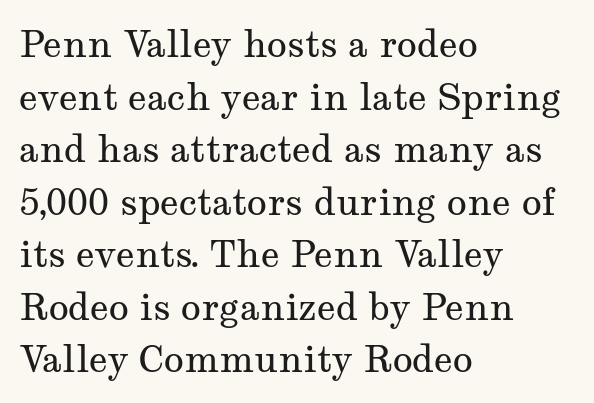
Q: Is the text bold? A: No.
Q: Is the text italic (slanted)? A: No, it is upright.
Q: Is the typeface a serif or a sans-serif typeface? A: Serif.
Q: Is the text underlined? A: No.
Q: How is the paragraph aligned? A: Left-aligned.
Q: Is the spacing between letters normal or unusually wide? A: Normal.
Q: Is the spacing between lines tight, normal or loose? A: Normal.
Q: Width (condensed, normal, or wide)? A: Wide.
Q: Stroke contrast? A: Medium.
Q: x-height? A: Medium.
Q: Monospaced? A: No.
